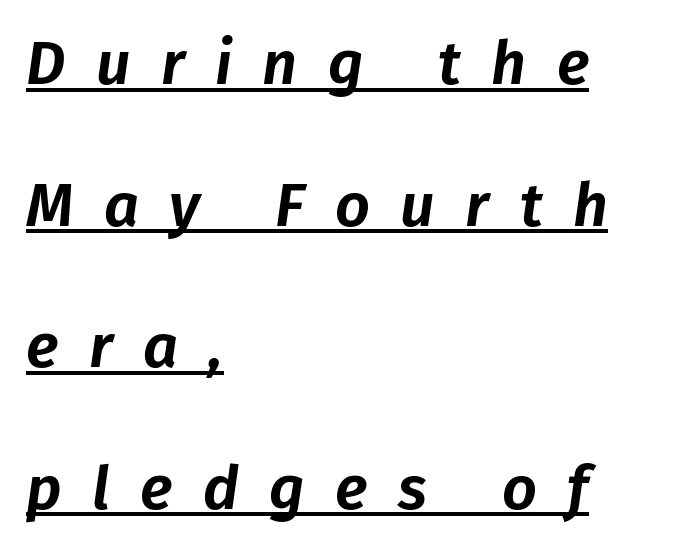
Q: Is the text italic (slanted)? A: Yes, it leans right by about 8 degrees.
Q: Is the text underlined? A: Yes.
Q: How is the paragraph aligned? A: Left-aligned.
Q: Is the spacing between letters normal or unusually wide? A: Unusually wide.
Q: Is the spacing between lines tight, normal or loose? A: Loose.
Q: Width (condensed, normal, or wide)? A: Normal.
Q: Stroke contrast? A: Low.
Q: x-height? A: Medium.
Q: Monospaced? A: No.
